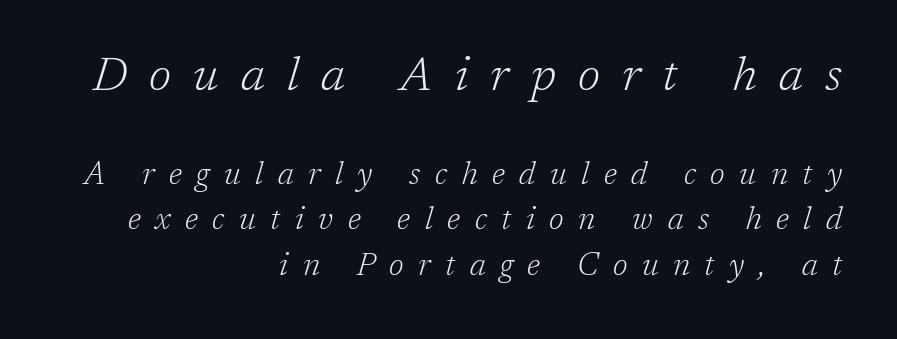
The image shows 47 px light serif type, italic (leaning right); set right-aligned, normal line spacing (1.46x), unusually wide letter spacing (+0.47 em), not underlined; the first (top) block is 1.52x larger; low stroke contrast and a medium x-height.
